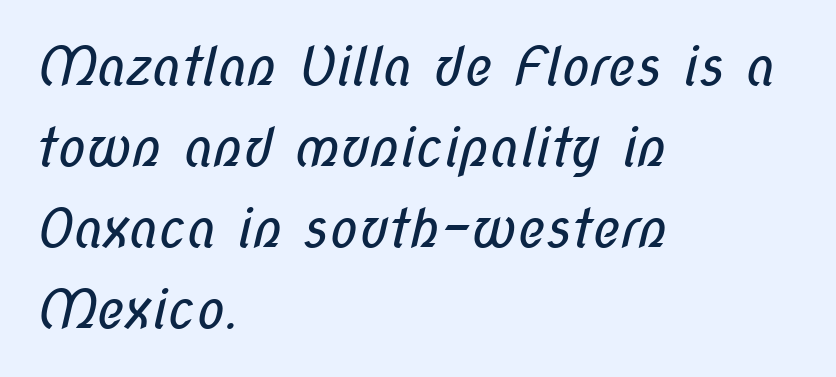
{"serif": "no", "bold": "no", "weight": "regular", "width": "condensed", "stroke_contrast": "low", "x_height": "medium", "monospaced": "no", "underline": "no", "align": "left", "line_spacing": "normal", "line_spacing_ratio": 1.53, "letter_spacing": "normal", "letter_spacing_em": 0.0, "glyph_px": 53}
